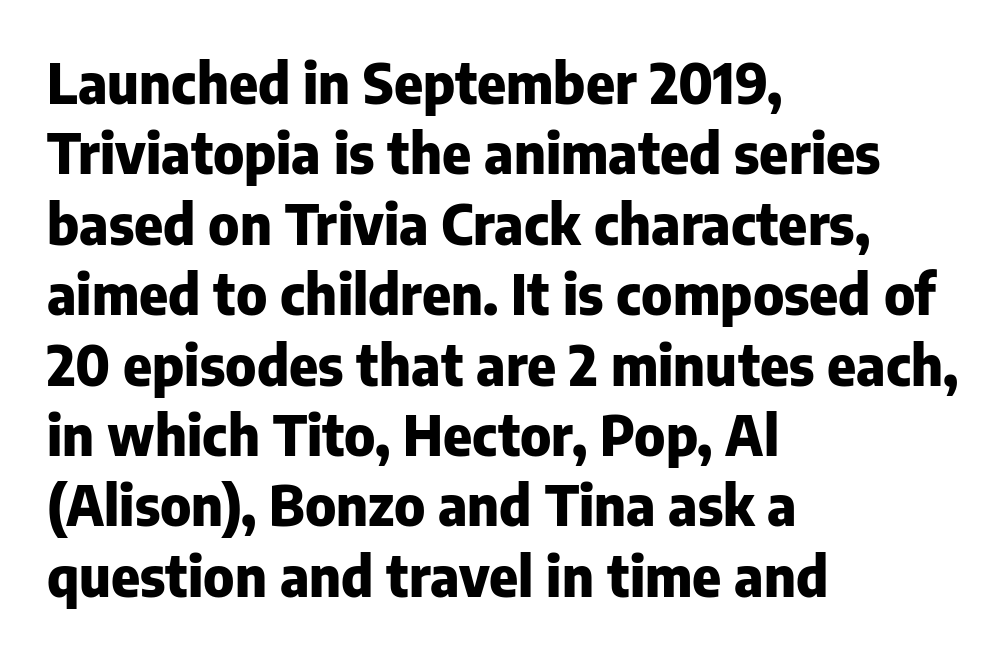
The image shows 55 px heavy sans-serif type, upright; set left-aligned, normal line spacing (1.28x), normal letter spacing, not underlined; low stroke contrast and a medium x-height.
